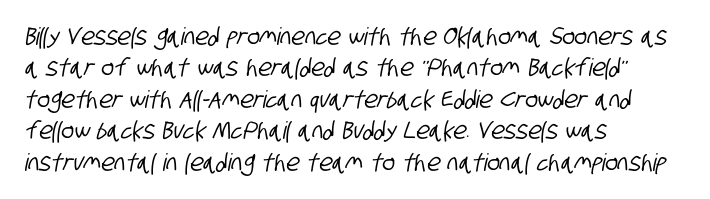
The image shows 24 px text type; set left-aligned, normal line spacing (1.31x), normal letter spacing, not underlined.
